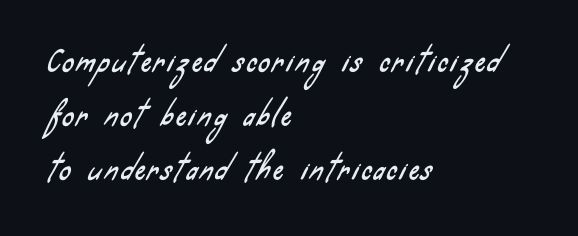
If you measured baseline to baseline, you'd find a long distance. Check where the strokes stop: nothing finishes them off — pure sans. Notice how the passage keeps a crisp vertical edge on the left only. The words here are not underlined. The face used here is proportionally spaced, like ordinary book or web type.
